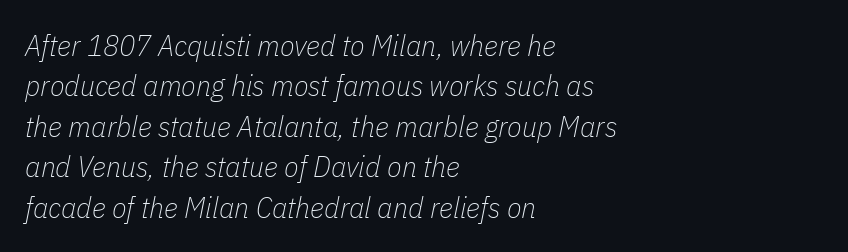
Q: Is the text bold? A: No.
Q: Is the text italic (slanted)? A: Yes, it leans right by about 11 degrees.
Q: Is the text underlined? A: No.
Q: How is the paragraph aligned? A: Left-aligned.
Q: Is the spacing between letters normal or unusually wide? A: Normal.
Q: Is the spacing between lines tight, normal or loose? A: Normal.
Q: Width (condensed, normal, or wide)? A: Condensed.
Q: Stroke contrast? A: Low.
Q: x-height? A: Medium.
Q: Monospaced? A: No.
